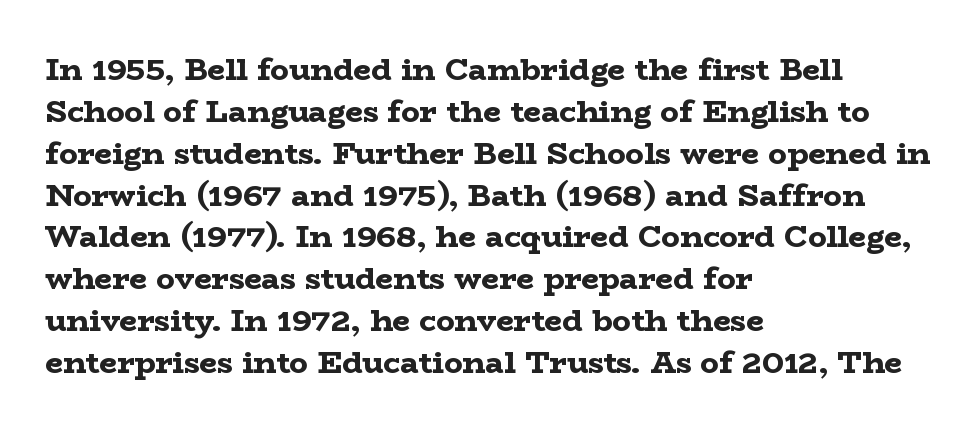
On the weight axis this lands at bold, roughly 700. A typesetter would call this proportional, since set widths differ per character. In CSS terms this would be text-align: left. Spacing between characters is what you'd get straight out of the box.
